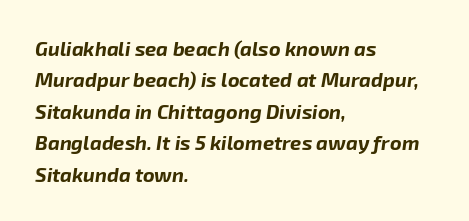
The rendering anchors every line to the left-hand side. Compared with ordinary roman type, these characters are visibly tilted. The words here are not underlined. Interline gaps are of average width in this sample.
